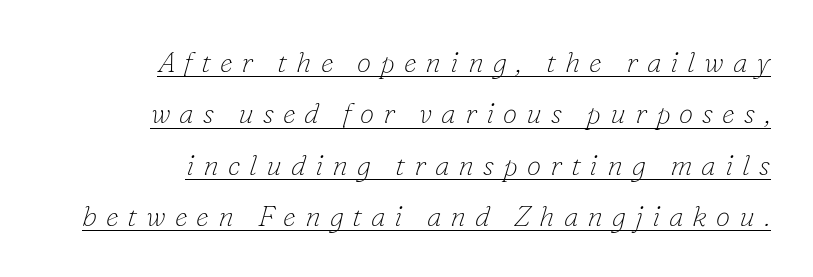
Q: Is the text bold? A: No.
Q: Is the text italic (slanted)? A: Yes, it leans right by about 16 degrees.
Q: Is the typeface a serif or a sans-serif typeface? A: Serif.
Q: Is the text underlined? A: Yes.
Q: How is the paragraph aligned? A: Right-aligned.
Q: Is the spacing between letters normal or unusually wide? A: Unusually wide.
Q: Width (condensed, normal, or wide)? A: Normal.
Q: Stroke contrast? A: Low.
Q: x-height? A: Small.
Q: Monospaced? A: No.
